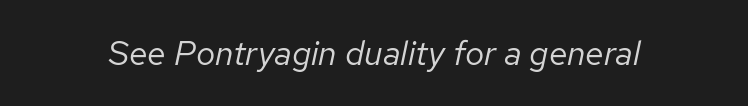
{"italic": "yes", "lean": "right", "slant_degrees": 12, "bold": "no", "weight": "regular", "width": "normal", "stroke_contrast": "low", "x_height": "medium", "monospaced": "no", "underline": "no", "letter_spacing": "normal", "letter_spacing_em": 0.0, "glyph_px": 34}
